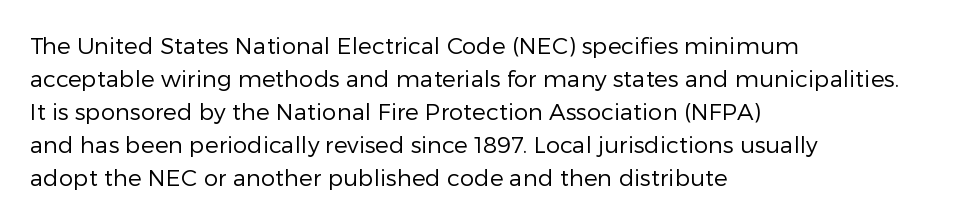
Q: Is the text bold? A: No.
Q: Is the text italic (slanted)? A: No, it is upright.
Q: Is the text underlined? A: No.
Q: How is the paragraph aligned? A: Left-aligned.
Q: Is the spacing between letters normal or unusually wide? A: Normal.
Q: Is the spacing between lines tight, normal or loose? A: Normal.
